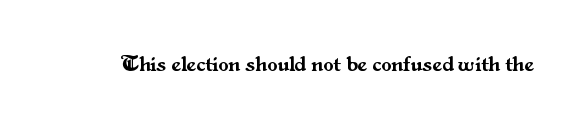
Q: Is the text italic (slanted)? A: No, it is upright.
Q: Is the text underlined? A: No.
Q: Is the spacing between letters normal or unusually wide? A: Normal.
